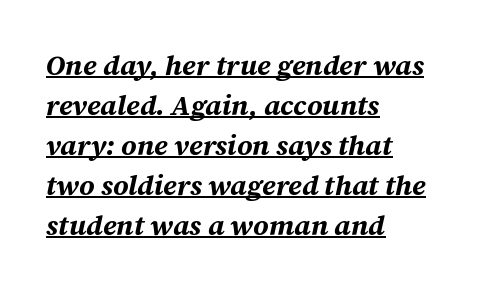
{"italic": "yes", "lean": "right", "slant_degrees": 12, "bold": "yes", "weight": "bold", "width": "normal", "stroke_contrast": "medium", "x_height": "medium", "monospaced": "no", "underline": "yes", "align": "left", "line_spacing": "normal", "line_spacing_ratio": 1.43, "letter_spacing": "normal", "letter_spacing_em": 0.0, "glyph_px": 28}
